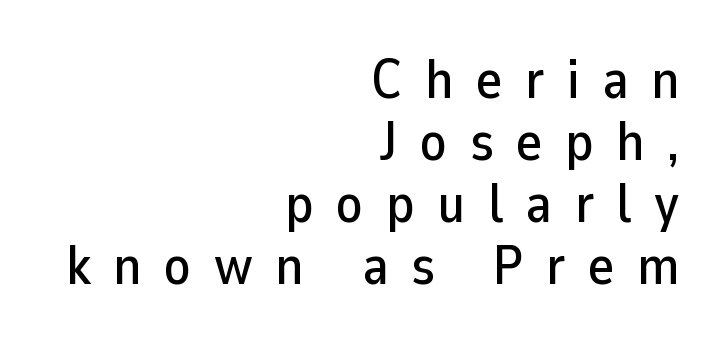
{"serif": "no", "italic": "no", "width": "normal", "stroke_contrast": "low", "x_height": "medium", "monospaced": "no", "underline": "no", "align": "right", "line_spacing": "tight", "line_spacing_ratio": 1.13, "letter_spacing": "wide", "letter_spacing_em": 0.41, "glyph_px": 55}
